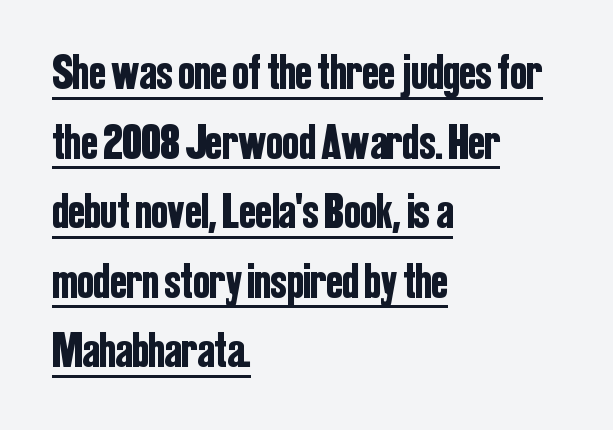
Q: Is the text italic (slanted)? A: No, it is upright.
Q: Is the typeface a serif or a sans-serif typeface? A: Sans-serif.
Q: Is the text underlined? A: Yes.
Q: How is the paragraph aligned? A: Left-aligned.
Q: Is the spacing between letters normal or unusually wide? A: Normal.
Q: Is the spacing between lines tight, normal or loose? A: Normal.
Q: Width (condensed, normal, or wide)? A: Condensed.
Q: Stroke contrast? A: Low.
Q: x-height? A: Medium.
Q: Monospaced? A: No.
